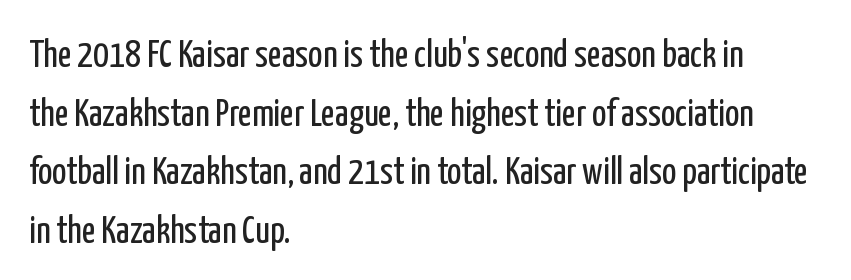
Q: Is the text bold? A: No.
Q: Is the text italic (slanted)? A: No, it is upright.
Q: Is the typeface a serif or a sans-serif typeface? A: Sans-serif.
Q: Is the text underlined? A: No.
Q: How is the paragraph aligned? A: Left-aligned.
Q: Is the spacing between letters normal or unusually wide? A: Normal.
Q: Is the spacing between lines tight, normal or loose? A: Normal.
Q: Width (condensed, normal, or wide)? A: Condensed.
Q: Stroke contrast? A: Low.
Q: x-height? A: Medium.
Q: Monospaced? A: No.
